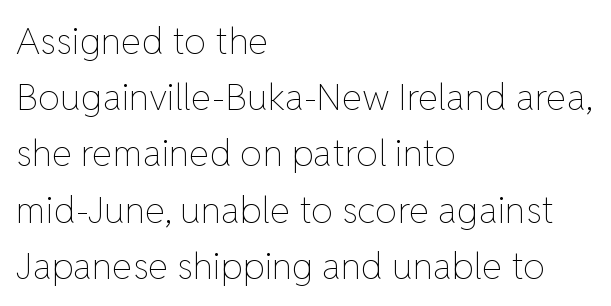
Reading down the block, your eye returns to a fixed left position each line. Vertical stems look standard width or narrower in stroke. Underline: absent. This rendering leaves character spacing at its baseline value. The face used here is proportionally spaced, like ordinary book or web type.
